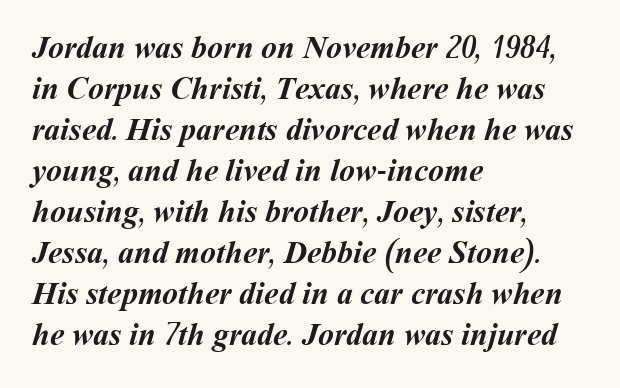
Q: Is the text bold? A: Yes.
Q: Is the text underlined? A: No.
Q: How is the paragraph aligned? A: Left-aligned.
Q: Is the spacing between letters normal or unusually wide? A: Normal.
Q: Is the spacing between lines tight, normal or loose? A: Normal.
Q: Width (condensed, normal, or wide)? A: Normal.
Q: Stroke contrast? A: Medium.
Q: x-height? A: Medium.
Q: Monospaced? A: No.
